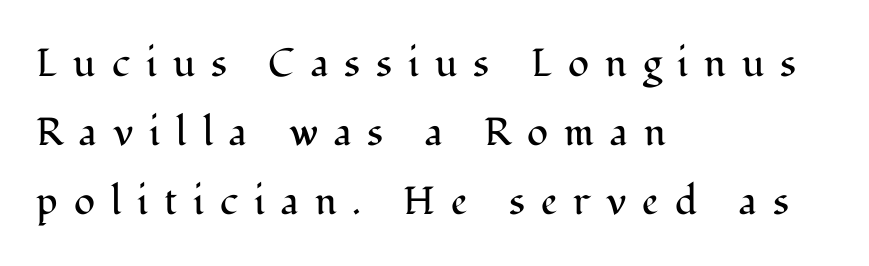
{"serif": "yes", "italic": "no", "bold": "no", "weight": "regular", "width": "normal", "stroke_contrast": "medium", "x_height": "medium", "monospaced": "no", "underline": "no", "align": "left", "line_spacing_ratio": 1.77, "letter_spacing": "wide", "letter_spacing_em": 0.41, "glyph_px": 39}
